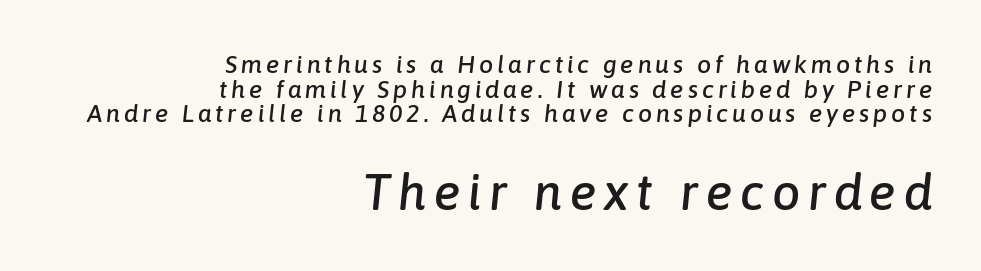
The image shows 50 px text type, italic (leaning right); set right-aligned, tight line spacing (0.99x), not underlined; the second (bottom) block is 2.0x larger; low stroke contrast and a medium x-height.
